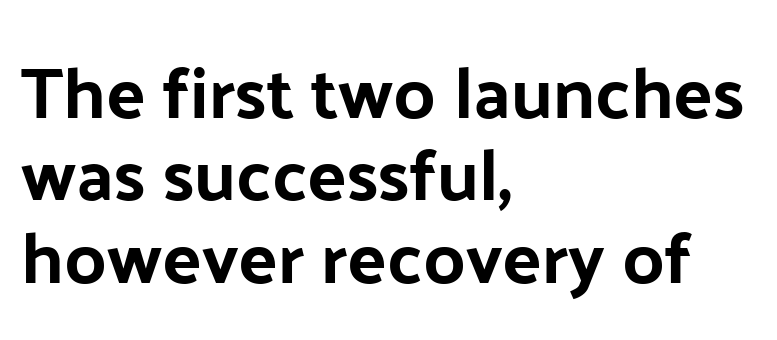
{"serif": "no", "italic": "no", "width": "normal", "stroke_contrast": "low", "x_height": "medium", "monospaced": "no", "underline": "no", "align": "left", "line_spacing": "tight", "line_spacing_ratio": 1.13, "letter_spacing": "normal", "letter_spacing_em": 0.0, "glyph_px": 73}
